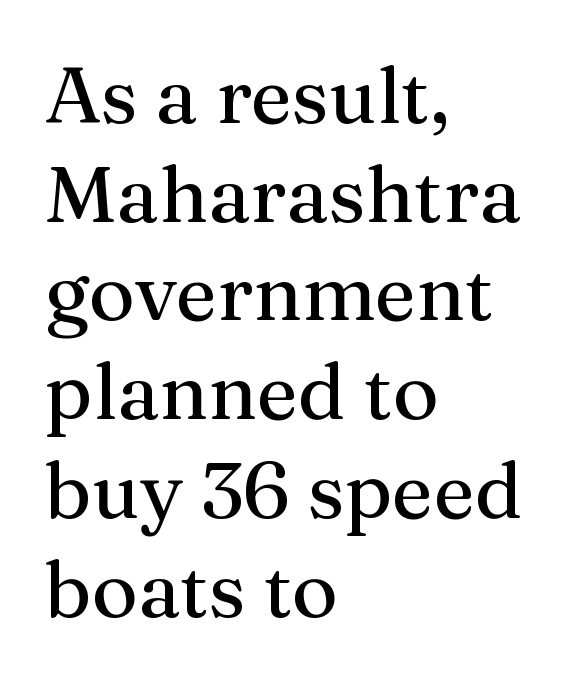
The image shows 79 px serif type, upright; set left-aligned, normal line spacing (1.25x), normal letter spacing, not underlined; medium stroke contrast and a medium x-height.
